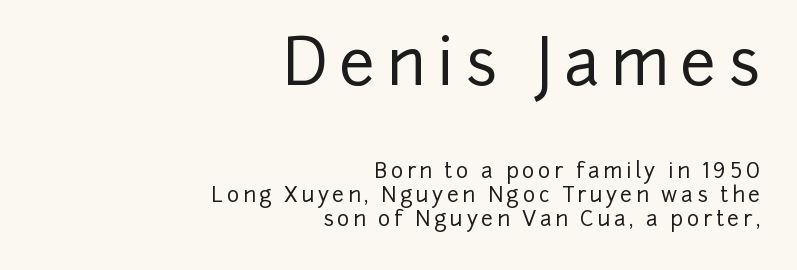
The image shows 64 px sans-serif type, upright; set right-aligned, tight line spacing (1.15x), not underlined; the first (top) block is 3.05x larger; low stroke contrast and a medium x-height.
